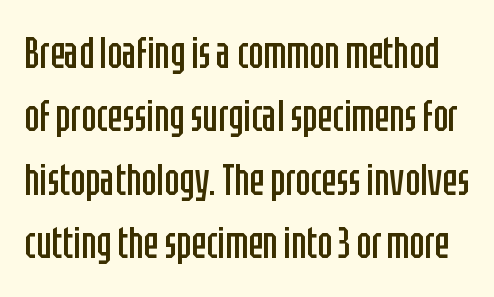
Q: Is the text bold? A: No.
Q: Is the text italic (slanted)? A: No, it is upright.
Q: Is the typeface a serif or a sans-serif typeface? A: Sans-serif.
Q: Is the text underlined? A: No.
Q: Is the spacing between letters normal or unusually wide? A: Normal.
Q: Is the spacing between lines tight, normal or loose? A: Normal.
Q: Width (condensed, normal, or wide)? A: Condensed.
Q: Stroke contrast? A: Low.
Q: x-height? A: Large.
Q: Monospaced? A: No.
